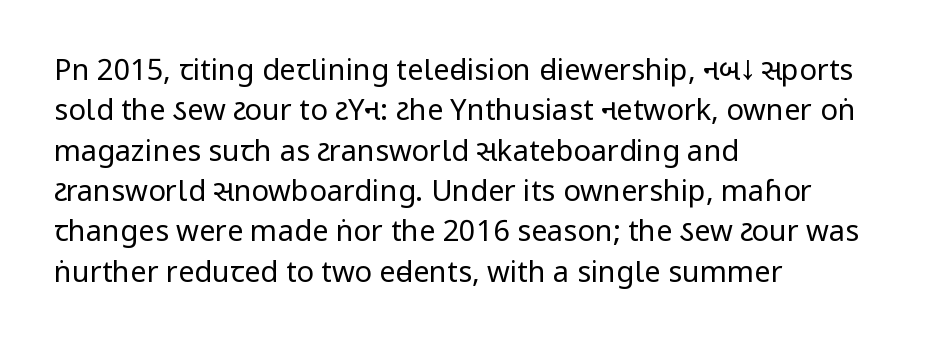
Q: Is the text bold? A: No.
Q: Is the text italic (slanted)? A: No, it is upright.
Q: Is the typeface a serif or a sans-serif typeface? A: Sans-serif.
Q: Is the text underlined? A: No.
Q: How is the paragraph aligned? A: Left-aligned.
Q: Is the spacing between letters normal or unusually wide? A: Normal.
Q: Is the spacing between lines tight, normal or loose? A: Normal.
Q: Width (condensed, normal, or wide)? A: Condensed.
Q: Stroke contrast? A: Low.
Q: x-height? A: Large.
Q: Monospaced? A: No.
